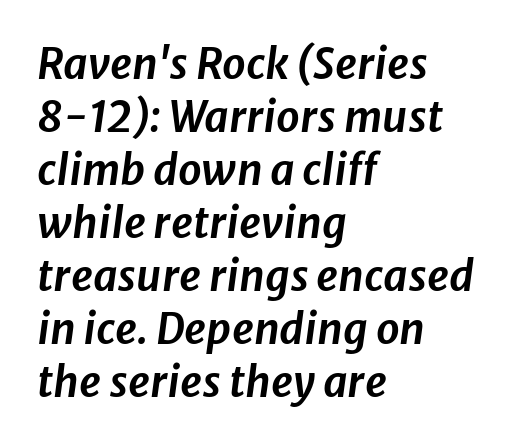
The image shows 42 px text type, italic (leaning right); set left-aligned, normal line spacing (1.26x), normal letter spacing, not underlined; low stroke contrast and a medium x-height.
